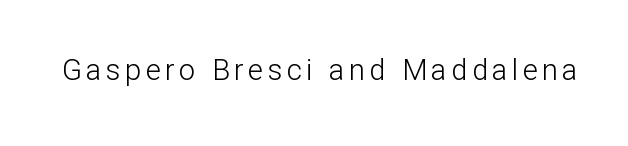
Q: Is the text bold? A: No.
Q: Is the text italic (slanted)? A: No, it is upright.
Q: Is the typeface a serif or a sans-serif typeface? A: Sans-serif.
Q: Is the text underlined? A: No.
Q: Width (condensed, normal, or wide)? A: Normal.
Q: Stroke contrast? A: Low.
Q: x-height? A: Medium.
Q: Monospaced? A: No.
